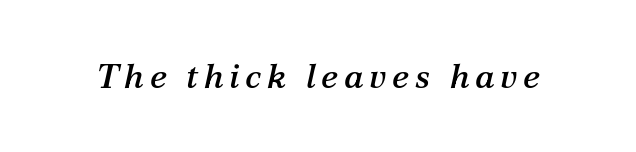
This sample has the flowing, uneven cadence of proportional lettering. A serif font was chosen for this passage. No word sits above an underline. This sample uses an oblique cut, with every glyph tilted off the vertical.
